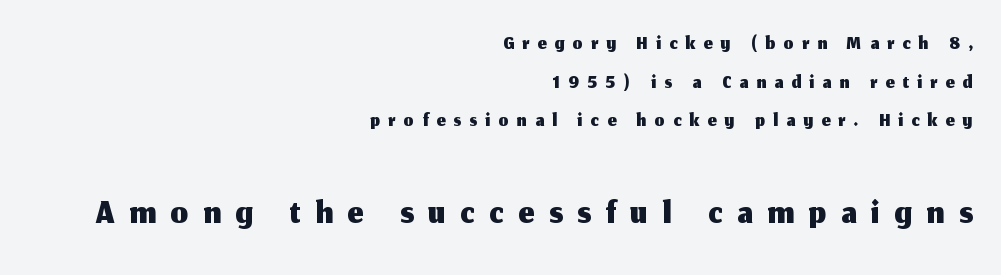
{"serif": "no", "italic": "no", "width": "normal", "stroke_contrast": "medium", "x_height": "medium", "monospaced": "no", "underline": "no", "align": "right", "line_spacing": "normal", "line_spacing_ratio": 1.25, "letter_spacing": "wide", "letter_spacing_em": 0.27, "larger_block": "second", "size_ratio": 1.77, "glyph_px": 55}
